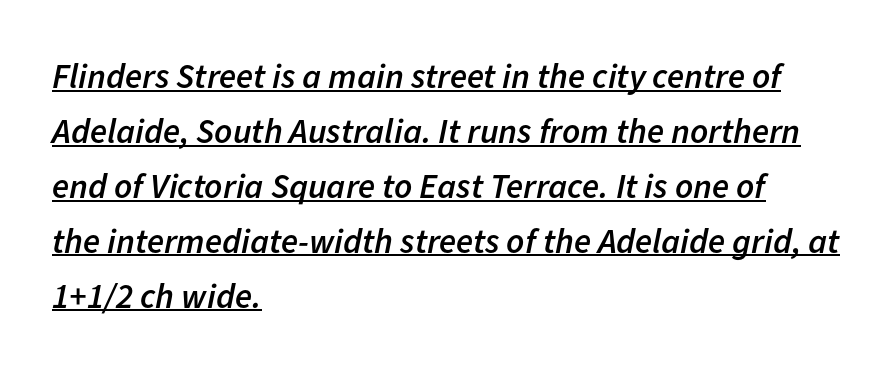
The image shows 35 px semibold type, italic (leaning right); set left-aligned, normal line spacing (1.57x), normal letter spacing, underlined; low stroke contrast and a medium x-height.
